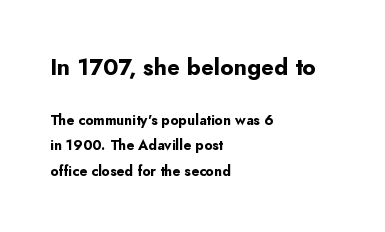
{"italic": "no", "bold": "yes", "underline": "no", "align": "left", "line_spacing_ratio": 1.81, "letter_spacing": "normal", "letter_spacing_em": 0.0, "larger_block": "first", "size_ratio": 1.64, "glyph_px": 23}
